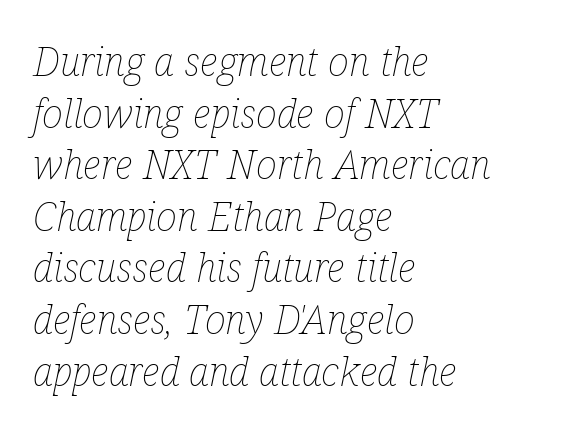
Italic: yes, the glyphs are oblique. Heaviness? Minimal to ordinary, like unemphasized prose. This rendering features lettering with no underline. Look at the tracking — it's just the regular setting, nothing added. Each new line begins a customary step beneath the previous one.
